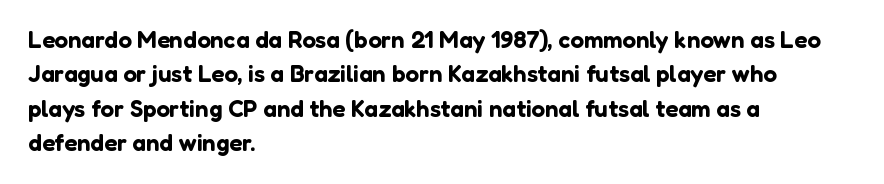
{"italic": "no", "underline": "no", "align": "left", "line_spacing": "normal", "line_spacing_ratio": 1.43, "letter_spacing": "normal", "letter_spacing_em": 0.0, "glyph_px": 24}
